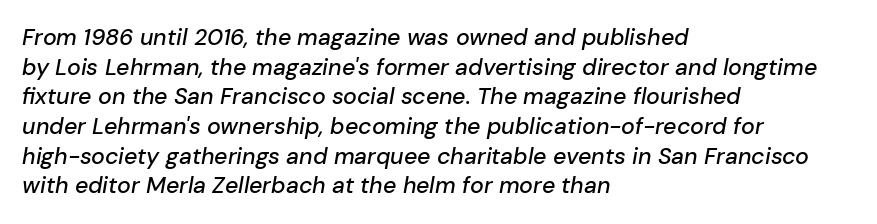
The image shows 23 px text type, italic (leaning right); set left-aligned, normal line spacing (1.29x), normal letter spacing, not underlined.
